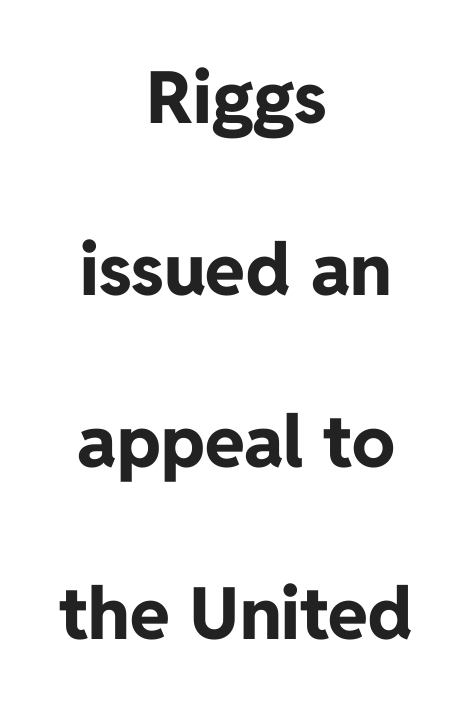
{"serif": "no", "italic": "no", "bold": "yes", "weight": "bold", "width": "normal", "stroke_contrast": "low", "x_height": "medium", "monospaced": "no", "underline": "no", "align": "center", "line_spacing": "loose", "line_spacing_ratio": 2.39, "letter_spacing": "normal", "letter_spacing_em": 0.0, "glyph_px": 72}
